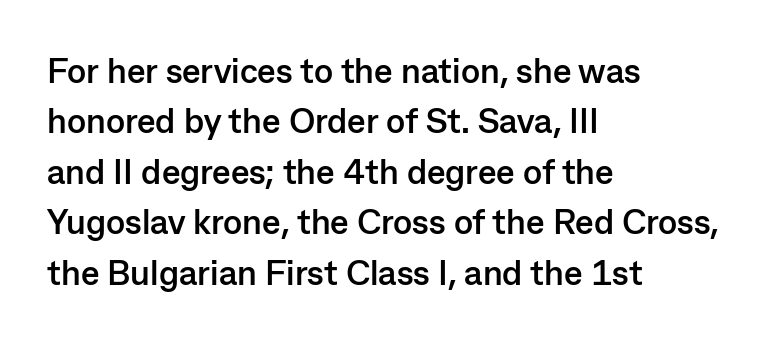
This sample is left-justified, so line endings fall wherever the words run out. Leading matches the norm, producing a regular column. The designer went with a sans here, leaving each stem footless. The baseline area is clear. Looks like regular typesetting: each glyph gets only the width it needs.
